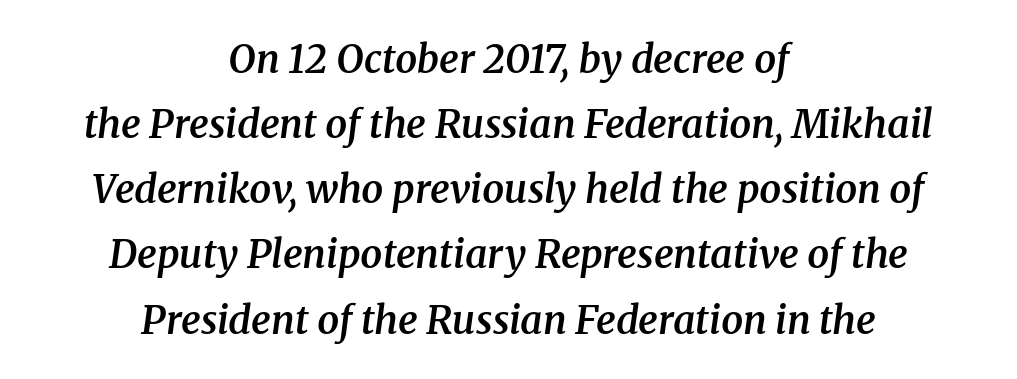
The image shows 39 px semibold serif type, italic (leaning right); set centered, normal line spacing (1.67x), normal letter spacing, not underlined; medium stroke contrast and a medium x-height.
